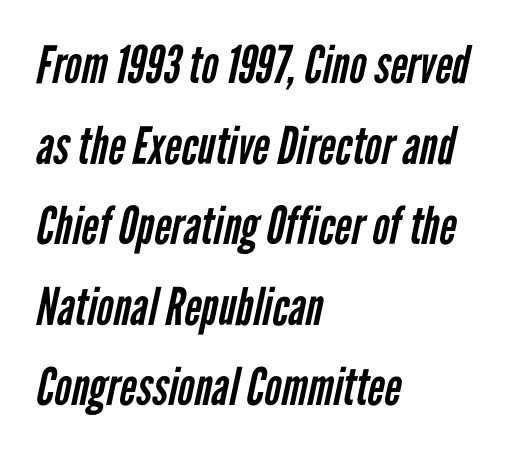
{"serif": "no", "bold": "no", "weight": "regular", "width": "condensed", "stroke_contrast": "low", "x_height": "medium", "monospaced": "no", "underline": "no", "align": "left", "line_spacing": "normal", "line_spacing_ratio": 1.55, "letter_spacing": "normal", "letter_spacing_em": 0.0, "glyph_px": 52}
